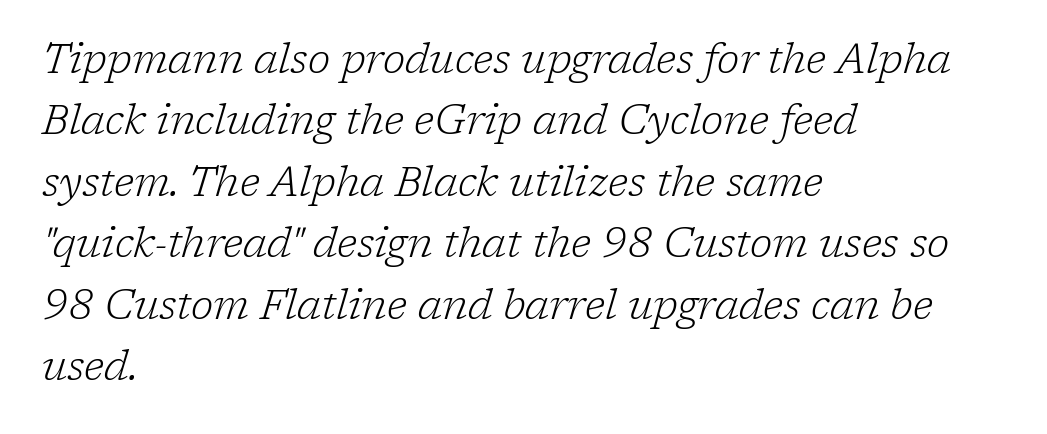
The image shows 41 px light serif type, italic (leaning right); set left-aligned, normal line spacing (1.5x), normal letter spacing, not underlined; low stroke contrast and a medium x-height.
